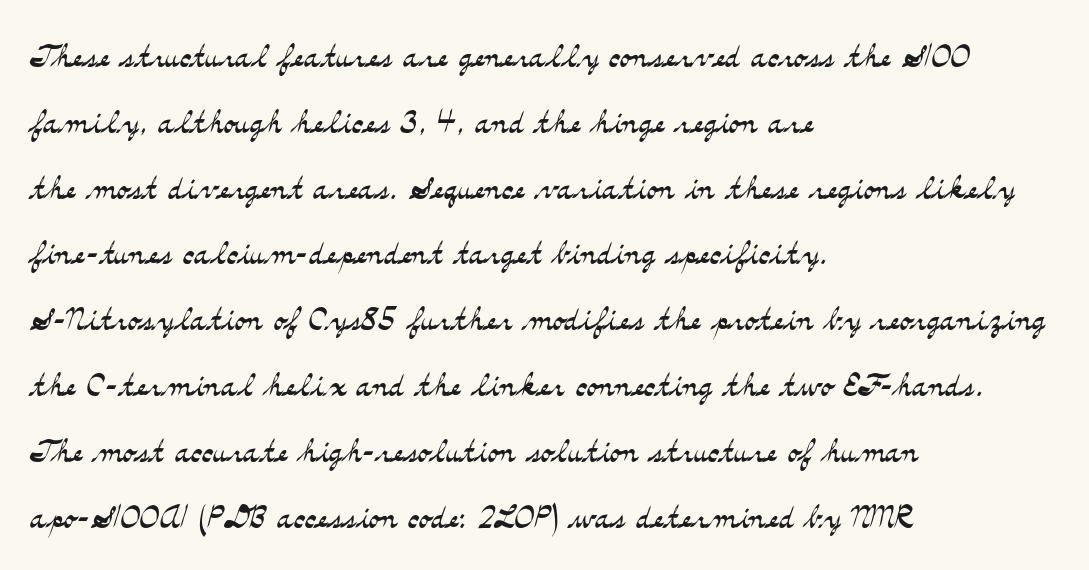
{"serif": "yes", "bold": "no", "weight": "light", "width": "wide", "stroke_contrast": "medium", "x_height": "small", "monospaced": "no", "underline": "no", "align": "left", "line_spacing": "normal", "line_spacing_ratio": 1.53, "letter_spacing": "normal", "letter_spacing_em": 0.0, "glyph_px": 43}
